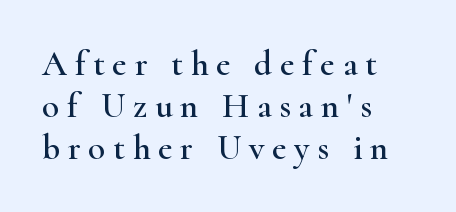
{"serif": "yes", "italic": "no", "width": "wide", "stroke_contrast": "high", "x_height": "small", "monospaced": "no", "underline": "no", "align": "left", "line_spacing_ratio": 1.2, "letter_spacing": "wide", "letter_spacing_em": 0.22, "glyph_px": 35}
